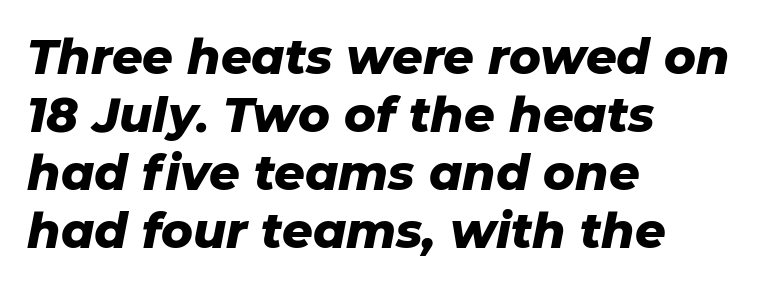
Q: Is the text bold? A: Yes.
Q: Is the text italic (slanted)? A: Yes, it leans right by about 11 degrees.
Q: Is the text underlined? A: No.
Q: How is the paragraph aligned? A: Left-aligned.
Q: Is the spacing between letters normal or unusually wide? A: Normal.
Q: Width (condensed, normal, or wide)? A: Normal.
Q: Stroke contrast? A: Low.
Q: x-height? A: Medium.
Q: Monospaced? A: No.
